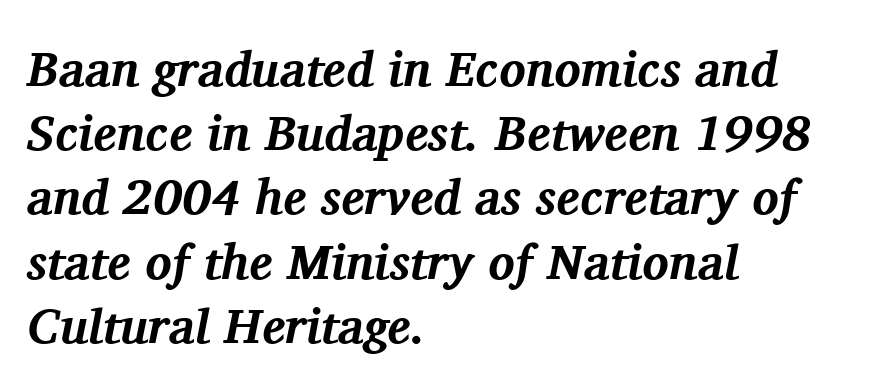
{"serif": "yes", "italic": "yes", "lean": "right", "slant_degrees": 11, "bold": "yes", "weight": "bold", "width": "normal", "stroke_contrast": "medium", "x_height": "medium", "monospaced": "no", "underline": "no", "align": "left", "line_spacing": "normal", "line_spacing_ratio": 1.31, "letter_spacing": "normal", "letter_spacing_em": 0.0, "glyph_px": 49}
